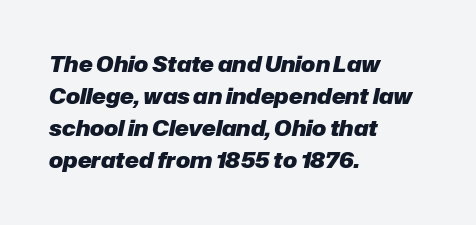
The image shows 21 px bold type, italic (leaning right); set left-aligned, normal line spacing (1.53x), normal letter spacing, not underlined.
